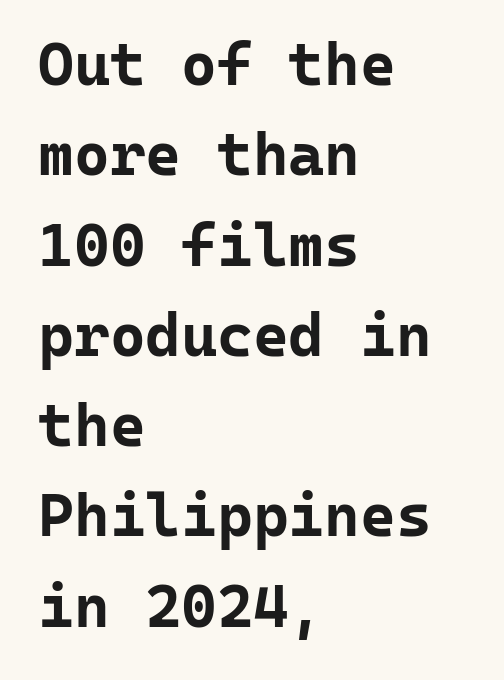
{"serif": "no", "italic": "no", "bold": "yes", "weight": "bold", "width": "normal", "stroke_contrast": "low", "x_height": "medium", "monospaced": "yes", "underline": "no", "align": "left", "line_spacing": "normal", "line_spacing_ratio": 1.48, "letter_spacing": "normal", "letter_spacing_em": 0.0, "glyph_px": 61}
